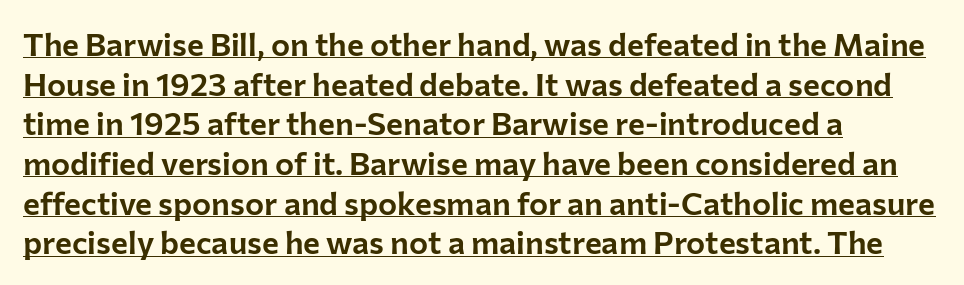
Q: Is the text italic (slanted)? A: No, it is upright.
Q: Is the typeface a serif or a sans-serif typeface? A: Sans-serif.
Q: Is the text underlined? A: Yes.
Q: How is the paragraph aligned? A: Left-aligned.
Q: Is the spacing between letters normal or unusually wide? A: Normal.
Q: Width (condensed, normal, or wide)? A: Normal.
Q: Stroke contrast? A: Low.
Q: x-height? A: Medium.
Q: Monospaced? A: No.
